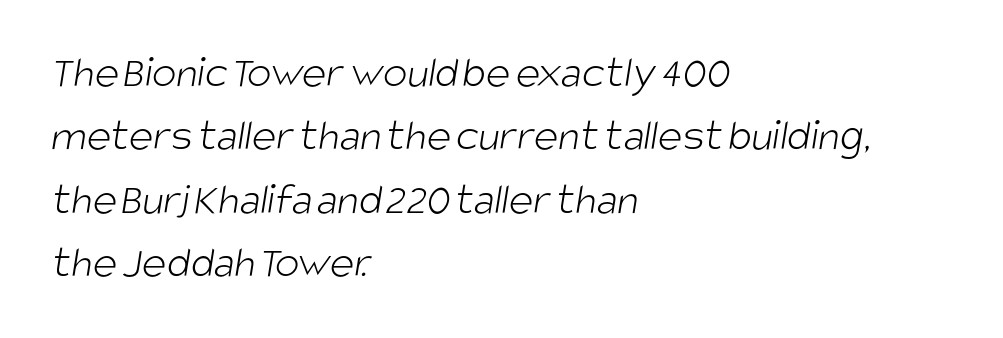
Compared with a centered layout, this one pins lines to the left instead. Letter spacing: default. Lines of text with bare space underneath. Compared with a typical body face, this is equally light or lighter still. The letters advance in unequal steps, a hallmark of proportional type. What kind of face is this? One without serifs — a sans.
